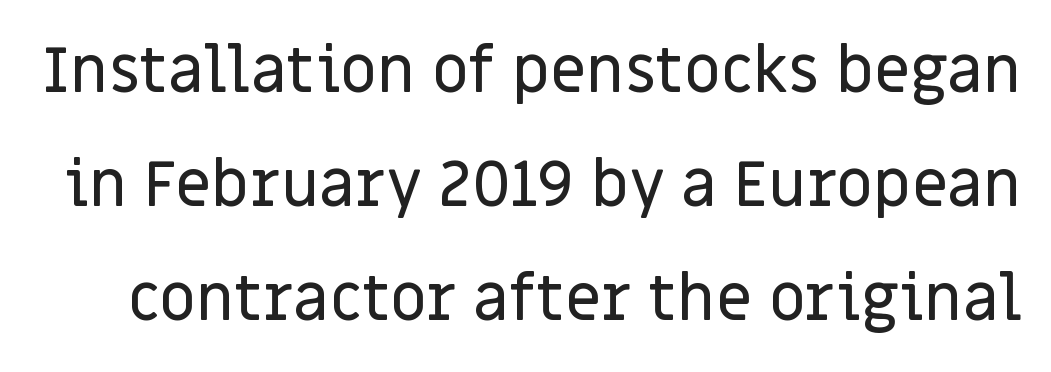
Does the lettering tilt? It doesn't — this is upright. This sample uses a sans-serif face. Anything drawn beneath the words? Only blank space. The letterforms sit shoulder to shoulder at normal distance. The face used here is proportionally spaced, like ordinary book or web type.
